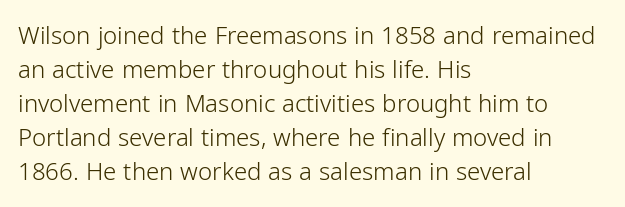
The image shows 24 px text type, upright; set left-aligned, normal line spacing (1.42x), normal letter spacing, not underlined.
